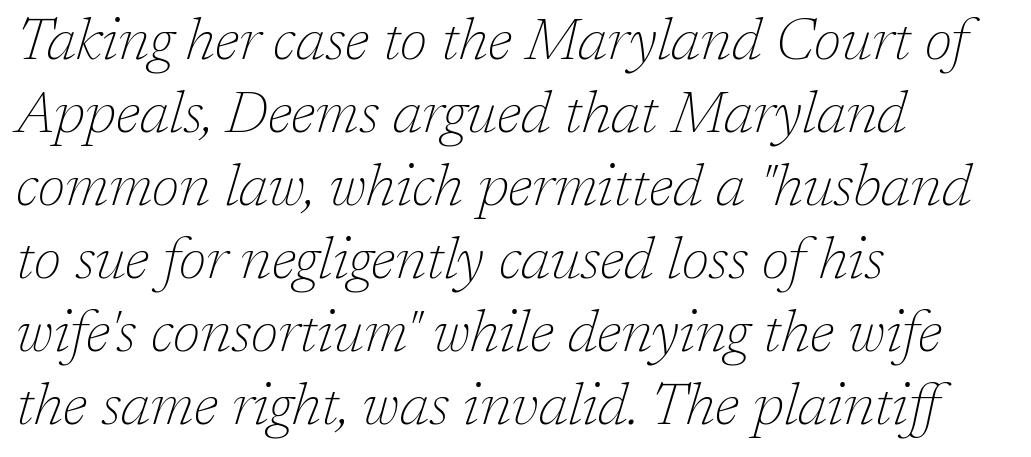
The image shows 58 px thin serif type, italic (leaning right); set left-aligned, normal line spacing (1.26x), normal letter spacing, not underlined; low stroke contrast and a medium x-height.
